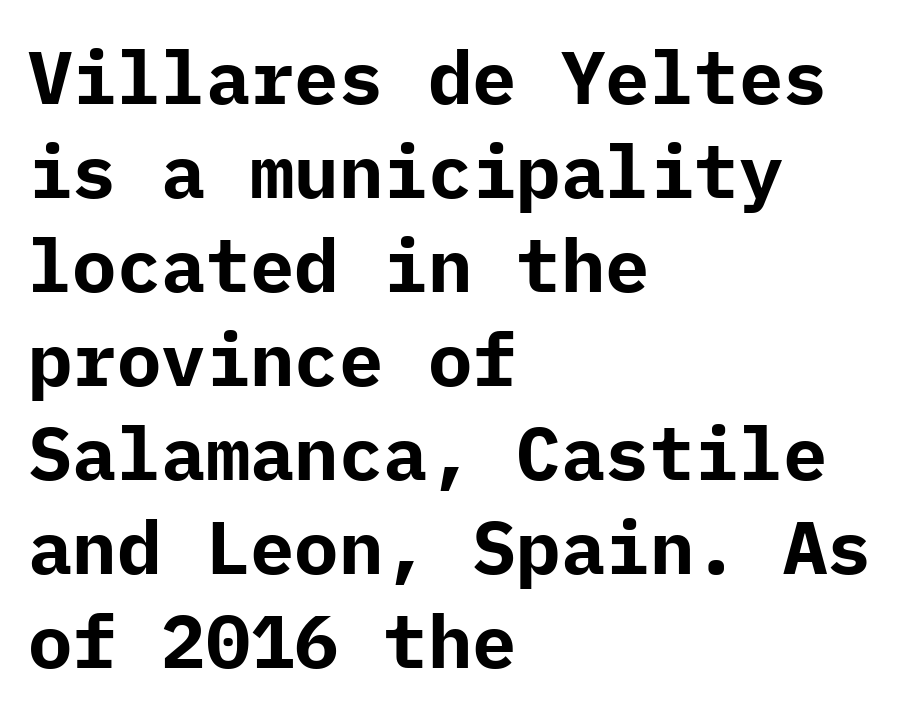
The image shows 74 px bold sans-serif type, upright; set left-aligned, normal line spacing (1.27x), normal letter spacing, not underlined; low stroke contrast and a medium x-height.
